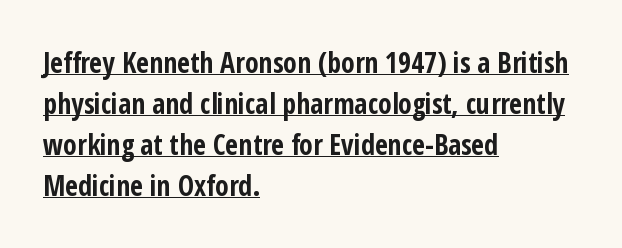
Examine the stroke ends and you'll find no serifs. This sample uses an upright cut, with every glyph sitting square on the baseline. Stroke thickness is high; the sample reads as a true bold. Decoration check: the copy is underlined. Standard letterfit; no display-style spreading of the glyphs. The compositor pushed each line to the left boundary.
